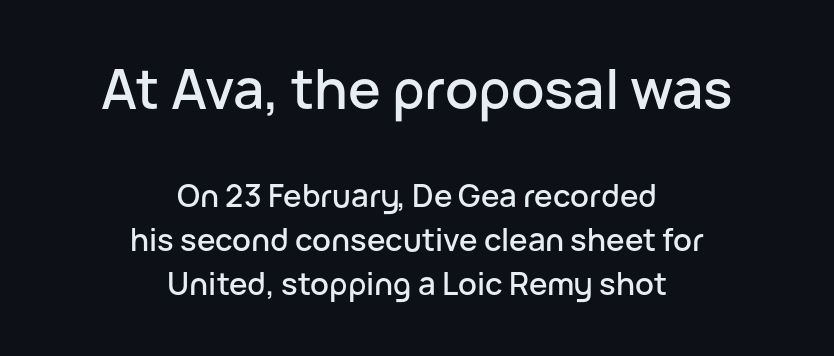
{"serif": "no", "italic": "no", "width": "normal", "stroke_contrast": "low", "x_height": "medium", "monospaced": "no", "underline": "no", "align": "center", "line_spacing": "normal", "line_spacing_ratio": 1.43, "letter_spacing": "normal", "letter_spacing_em": 0.0, "larger_block": "first", "size_ratio": 1.77, "glyph_px": 55}
